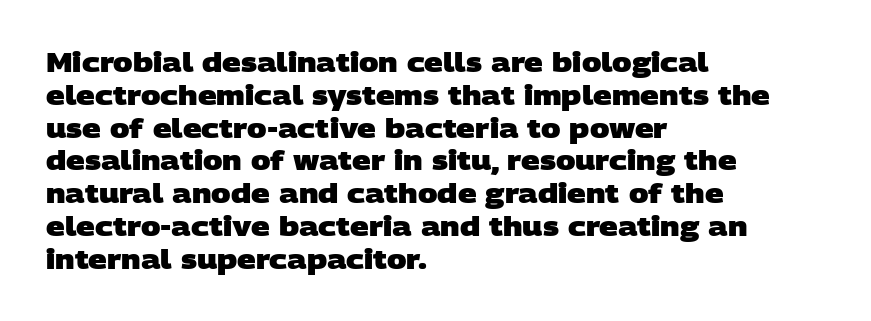
Regarding leading, the lines here are spaced in the standard way. The letterforms sit shoulder to shoulder at normal distance. Plenty of ink on the page — the face is bold. The ragged edge is on the right, which tells us the setting is flush left. The baseline area is clear.
